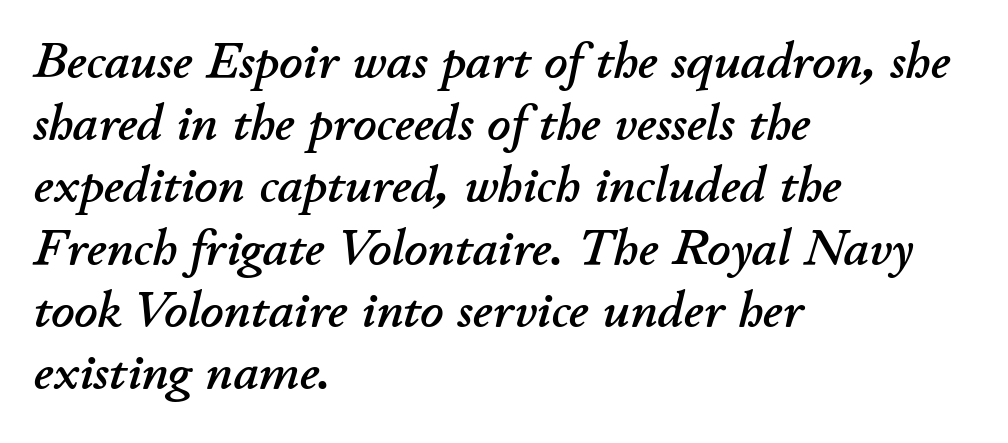
The image shows 51 px text type, italic (leaning right); set left-aligned, line spacing 1.22x, normal letter spacing, not underlined; low stroke contrast and a small x-height.
